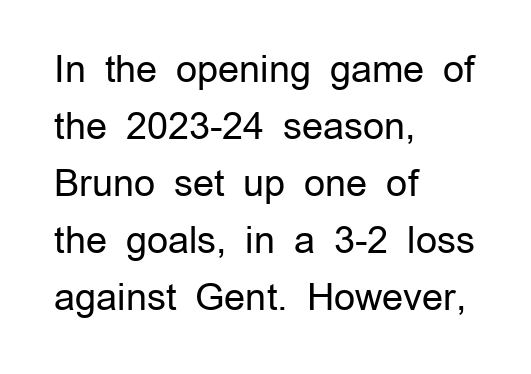
The type sits square on the baseline with zero lean. The letterforms sit shoulder to shoulder at normal distance. Honestly, the row spacing looks completely unremarkable. Letterform terminals end flat and unadorned throughout the passage. The font is comparable to plain body text, perhaps lighter. The area under the type is left untouched.
